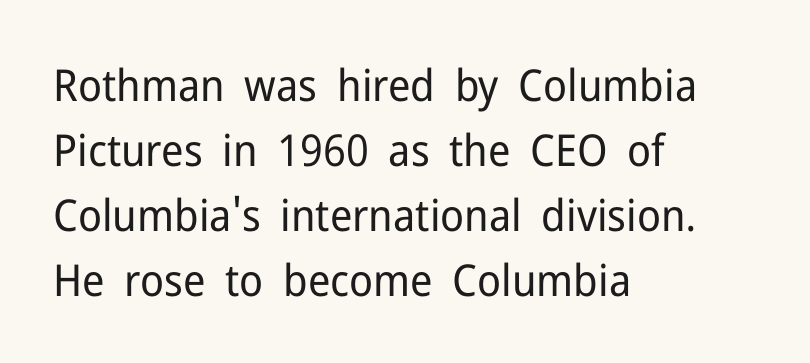
The image shows 44 px regular-weight sans-serif type, upright; set left-aligned, normal line spacing (1.48x), normal letter spacing, not underlined; low stroke contrast and a medium x-height.
